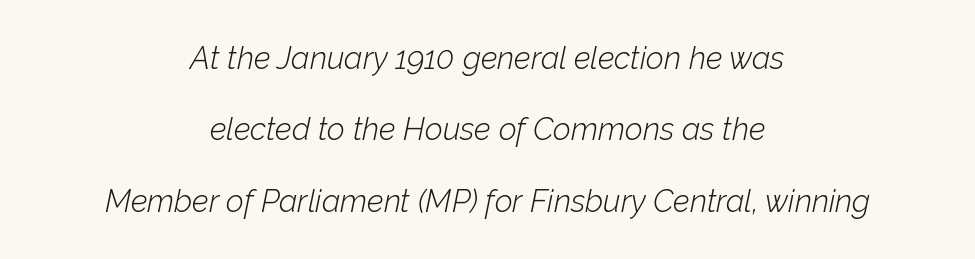
Q: Is the text bold? A: No.
Q: Is the text italic (slanted)? A: Yes, it leans right by about 12 degrees.
Q: Is the text underlined? A: No.
Q: How is the paragraph aligned? A: Centered.
Q: Is the spacing between letters normal or unusually wide? A: Normal.
Q: Is the spacing between lines tight, normal or loose? A: Loose.
Q: Width (condensed, normal, or wide)? A: Normal.
Q: Stroke contrast? A: Low.
Q: x-height? A: Medium.
Q: Monospaced? A: No.
